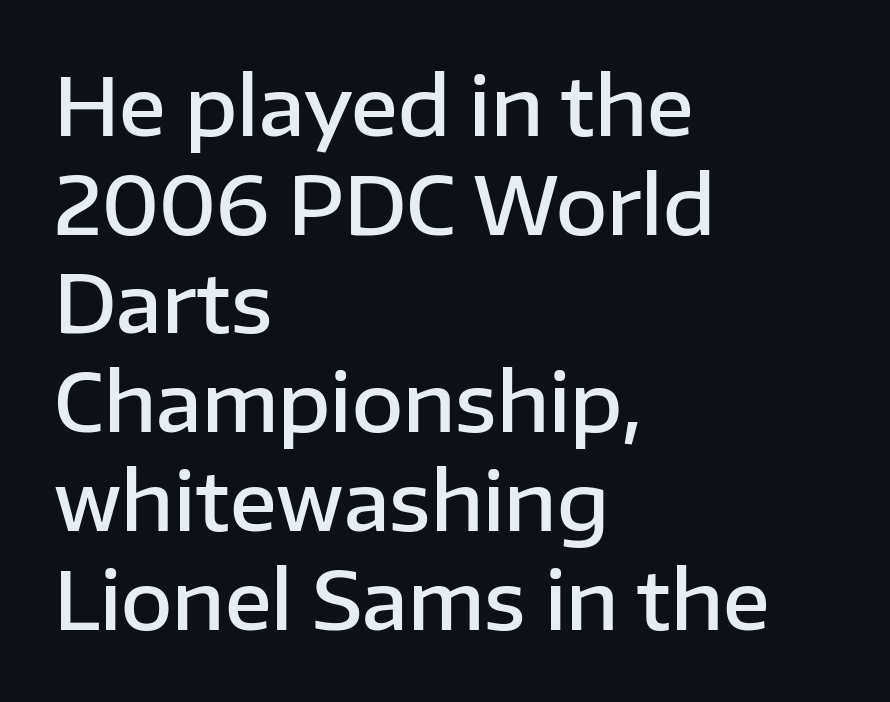
A fair bit of extra ink — the face is semibold, not bold. This sample has the flowing, uneven cadence of proportional lettering. The face used here is rendered with its standard letterfit. These lines stack with their left ends in a neat column.
